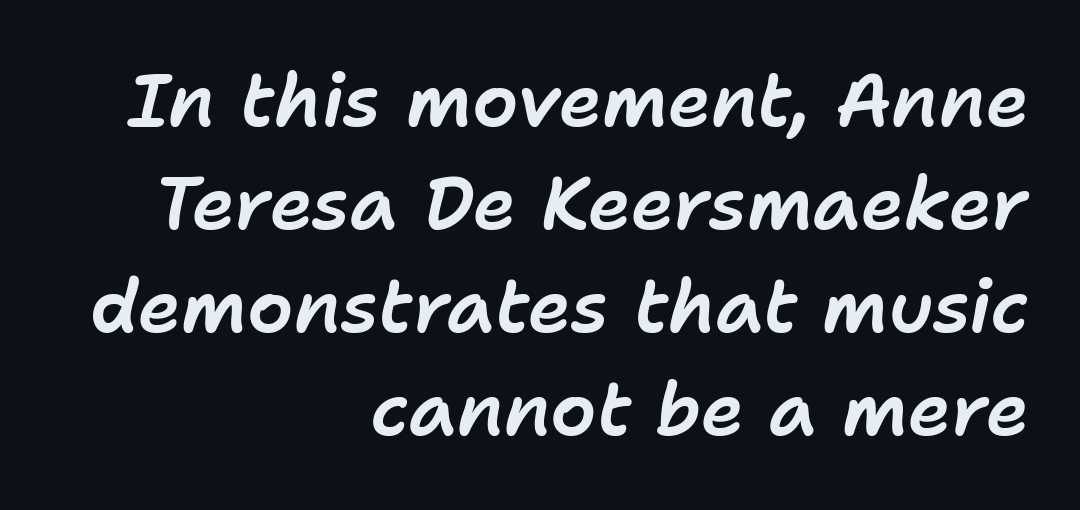
The image shows 73 px text type, italic (leaning right); set right-aligned, normal line spacing (1.41x), normal letter spacing, not underlined; low stroke contrast and a medium x-height.
